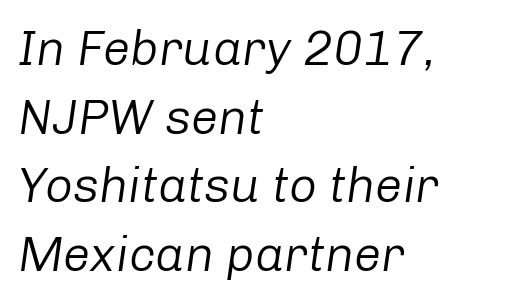
The image shows 49 px regular-weight type, italic (leaning right); set left-aligned, normal line spacing (1.4x), normal letter spacing, not underlined; low stroke contrast and a medium x-height.
